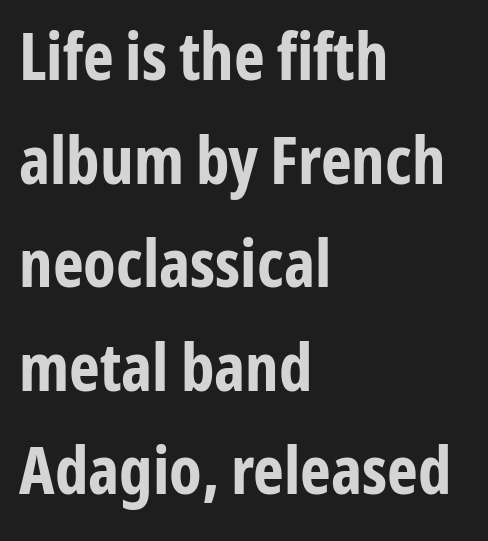
In terms of posture, this sample is upright. The rendering anchors every line to the left-hand side. The words here are not underlined. Examine the stroke ends and you'll find no serifs. The typesetting leans heavy: a genuine bold.
